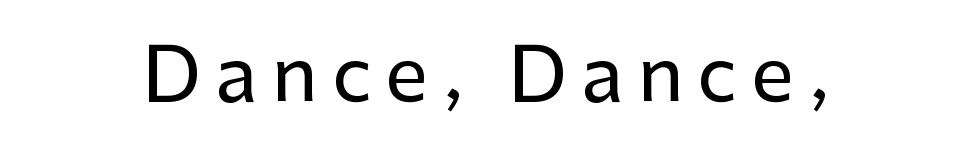
The image shows 76 px sans-serif type, upright; set centered, not underlined; low stroke contrast and a medium x-height.
